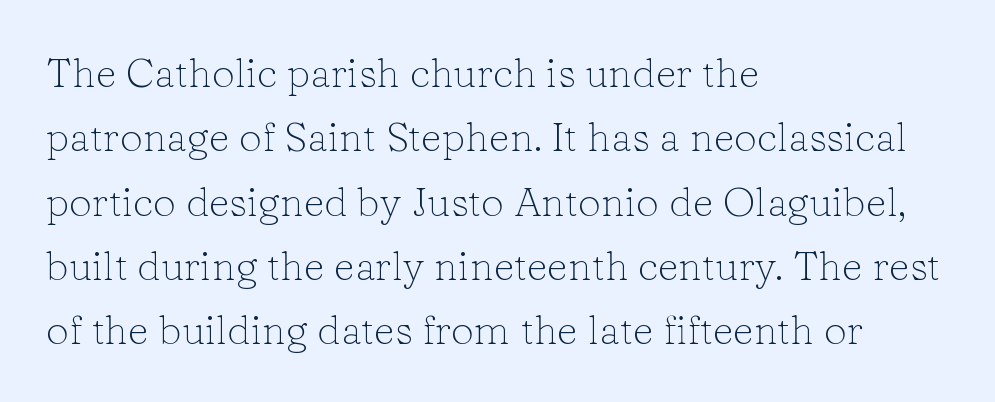
The image shows 41 px light serif type, upright; set left-aligned, normal line spacing (1.57x), normal letter spacing, not underlined; low stroke contrast and a medium x-height.
